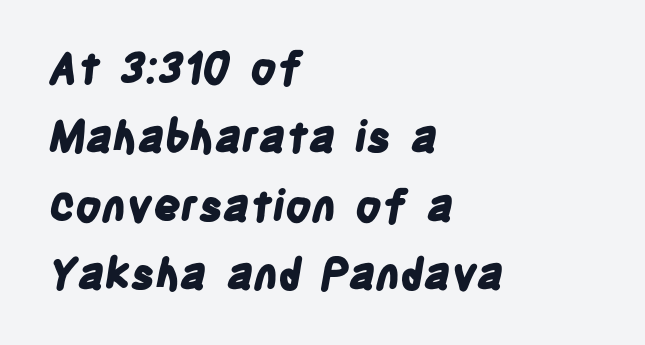
Q: Is the text bold? A: Yes.
Q: Is the typeface a serif or a sans-serif typeface? A: Sans-serif.
Q: Is the text underlined? A: No.
Q: How is the paragraph aligned? A: Left-aligned.
Q: Is the spacing between letters normal or unusually wide? A: Normal.
Q: Is the spacing between lines tight, normal or loose? A: Normal.
Q: Width (condensed, normal, or wide)? A: Condensed.
Q: Stroke contrast? A: Low.
Q: x-height? A: Large.
Q: Monospaced? A: No.
